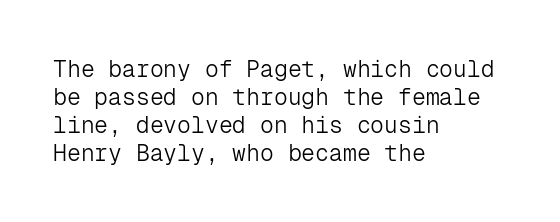
The image shows 23 px text type, upright; set left-aligned, line spacing 1.22x, normal letter spacing, not underlined.
